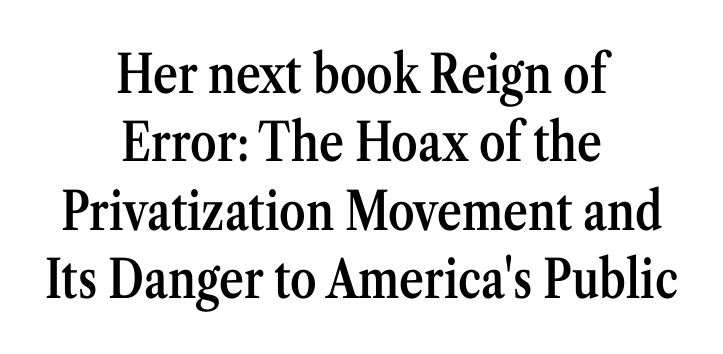
Q: Is the text bold? A: Semi-bold.
Q: Is the text italic (slanted)? A: No, it is upright.
Q: Is the typeface a serif or a sans-serif typeface? A: Serif.
Q: Is the text underlined? A: No.
Q: How is the paragraph aligned? A: Centered.
Q: Is the spacing between letters normal or unusually wide? A: Normal.
Q: Is the spacing between lines tight, normal or loose? A: Normal.
Q: Width (condensed, normal, or wide)? A: Condensed.
Q: Stroke contrast? A: Medium.
Q: x-height? A: Medium.
Q: Monospaced? A: No.
